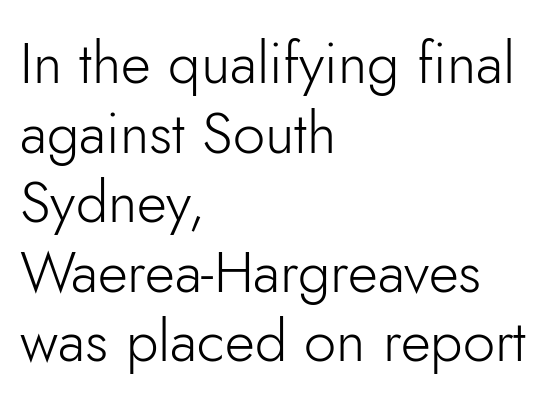
{"serif": "no", "italic": "no", "bold": "no", "weight": "light", "width": "normal", "stroke_contrast": "low", "x_height": "small", "monospaced": "no", "underline": "no", "align": "left", "line_spacing_ratio": 1.2, "letter_spacing": "normal", "letter_spacing_em": 0.0, "glyph_px": 58}
